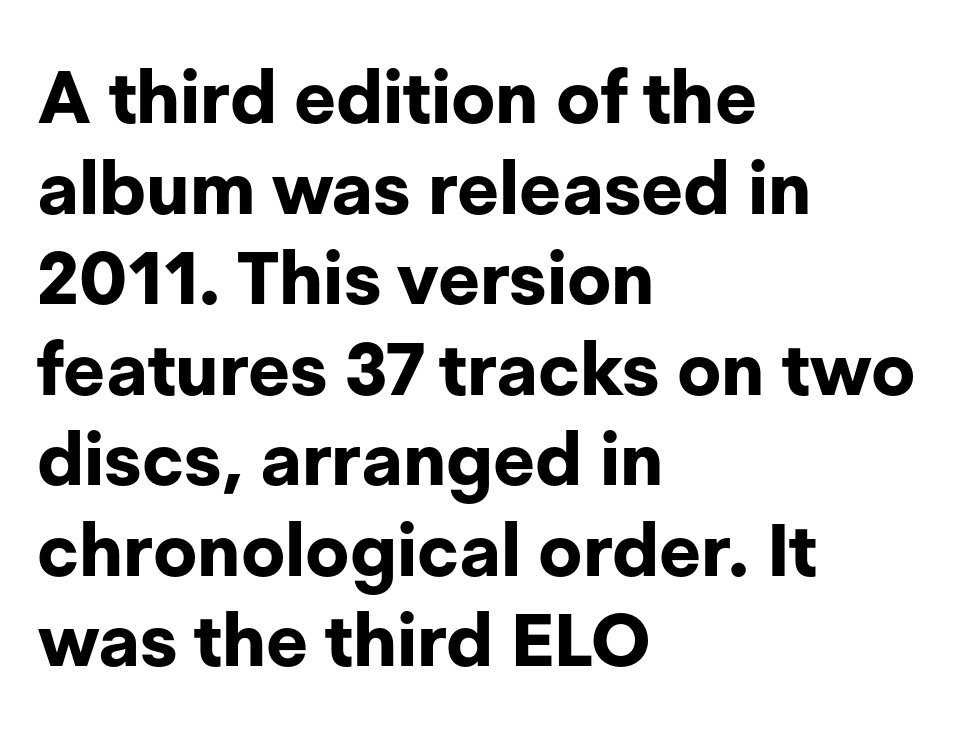
Q: Is the text bold? A: Yes.
Q: Is the text italic (slanted)? A: No, it is upright.
Q: Is the typeface a serif or a sans-serif typeface? A: Sans-serif.
Q: Is the text underlined? A: No.
Q: How is the paragraph aligned? A: Left-aligned.
Q: Is the spacing between letters normal or unusually wide? A: Normal.
Q: Width (condensed, normal, or wide)? A: Normal.
Q: Stroke contrast? A: Low.
Q: x-height? A: Medium.
Q: Monospaced? A: No.
